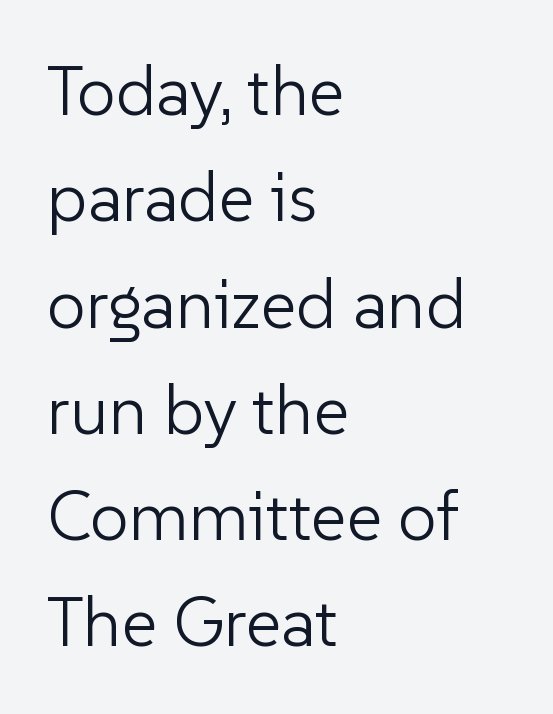
The type family on display is of the sans-serif kind. Observe the ordinary spacing: letters are neighbours, not strangers. A typesetter would call this proportional, since set widths differ per character. Every row of glyphs begins at an identical x-position on the left. Weight: regular or lighter.
